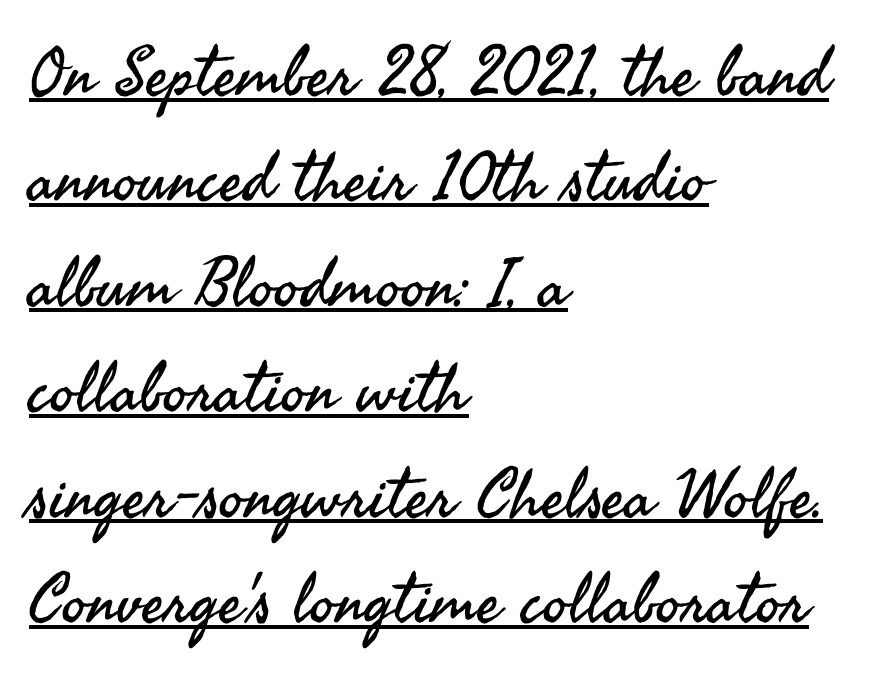
Q: Is the text bold? A: No.
Q: Is the text italic (slanted)? A: Yes.
Q: Is the typeface a serif or a sans-serif typeface? A: Sans-serif.
Q: Is the text underlined? A: Yes.
Q: How is the paragraph aligned? A: Left-aligned.
Q: Is the spacing between letters normal or unusually wide? A: Normal.
Q: Is the spacing between lines tight, normal or loose? A: Normal.
Q: Width (condensed, normal, or wide)? A: Normal.
Q: Stroke contrast? A: Medium.
Q: x-height? A: Small.
Q: Monospaced? A: No.
